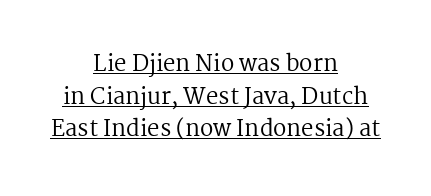
{"italic": "no", "bold": "no", "underline": "yes", "align": "center", "line_spacing": "normal", "line_spacing_ratio": 1.48, "letter_spacing": "normal", "letter_spacing_em": 0.0, "glyph_px": 22}
